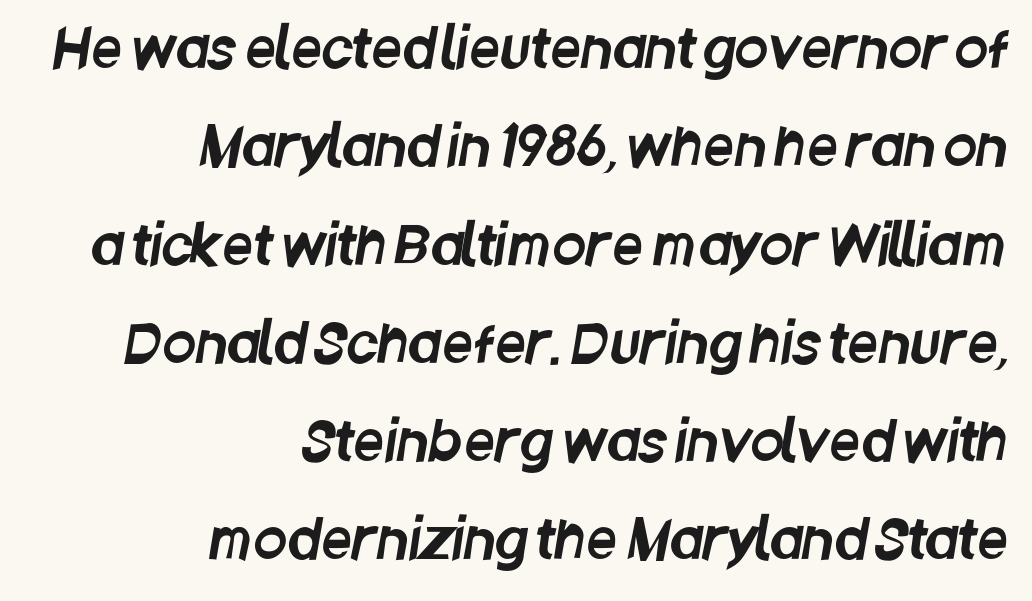
{"serif": "no", "width": "condensed", "stroke_contrast": "low", "x_height": "large", "monospaced": "no", "underline": "no", "align": "right", "line_spacing_ratio": 1.82, "letter_spacing": "normal", "letter_spacing_em": 0.0, "glyph_px": 54}
